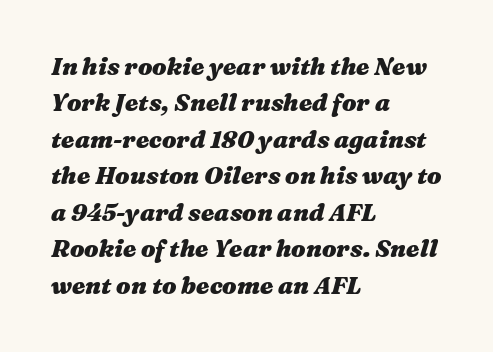
The image shows 24 px bold type, italic (leaning right); set left-aligned, normal line spacing (1.52x), normal letter spacing, not underlined.
